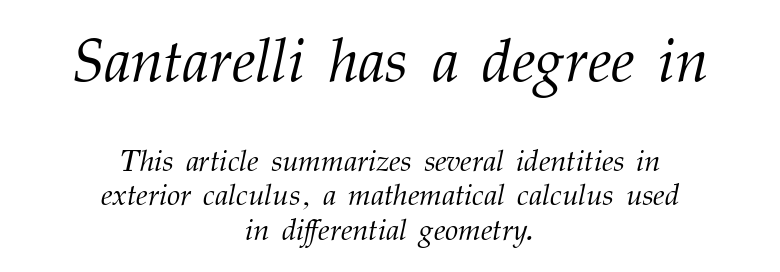
The image shows 61 px light serif type, italic (leaning right); set centered, line spacing 1.16x, normal letter spacing, not underlined; the first (top) block is 2.03x larger; medium stroke contrast and a medium x-height.
